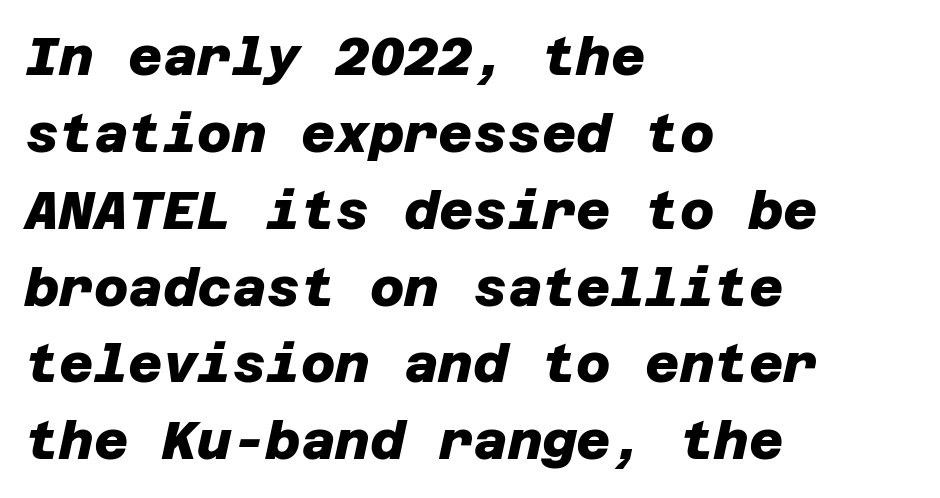
Q: Is the text bold? A: Yes.
Q: Is the typeface a serif or a sans-serif typeface? A: Sans-serif.
Q: Is the text underlined? A: No.
Q: How is the paragraph aligned? A: Left-aligned.
Q: Is the spacing between letters normal or unusually wide? A: Normal.
Q: Is the spacing between lines tight, normal or loose? A: Normal.
Q: Width (condensed, normal, or wide)? A: Normal.
Q: Stroke contrast? A: Low.
Q: x-height? A: Large.
